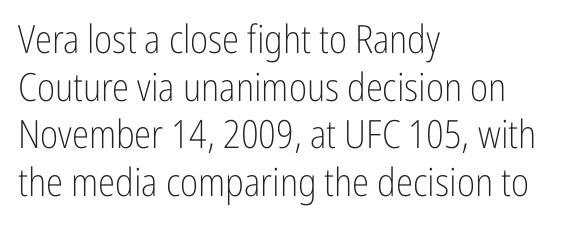
The axis of the letterforms is exactly vertical. Each letter keeps its own natural width here, so spacing adapts to shape. All the whitespace from short lines collects on the right. The words here are not underlined. Students, note that the glyphs here touch the page at normal intervals.
